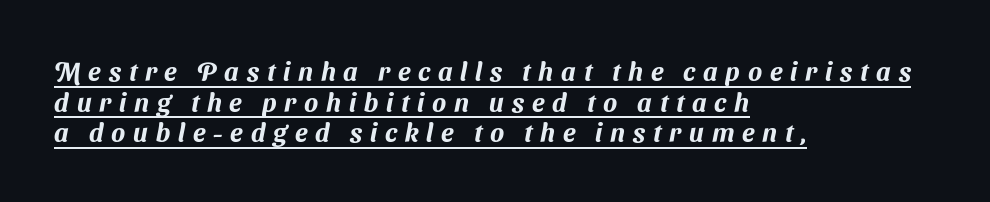
The image shows 26 px text type; set left-aligned, line spacing 1.18x, unusually wide letter spacing (+0.3 em), underlined.
